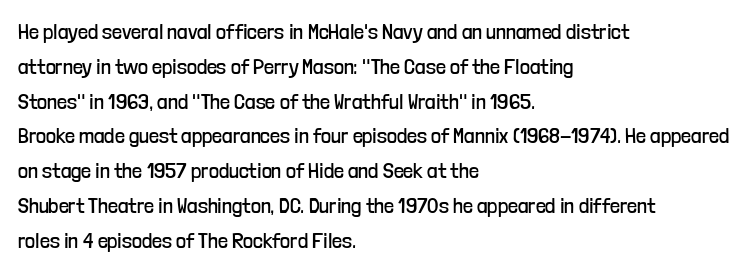
The image shows 22 px text type, upright; set left-aligned, normal line spacing (1.58x), normal letter spacing, not underlined.
